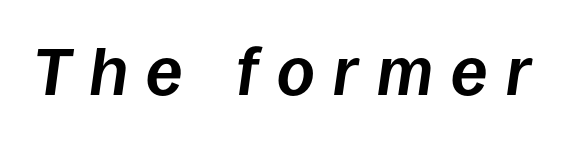
Q: Is the text bold? A: Yes.
Q: Is the text italic (slanted)? A: Yes, it leans right by about 8 degrees.
Q: Is the text underlined? A: No.
Q: Is the spacing between letters normal or unusually wide? A: Unusually wide.
Q: Width (condensed, normal, or wide)? A: Normal.
Q: Stroke contrast? A: Low.
Q: x-height? A: Large.
Q: Monospaced? A: No.
